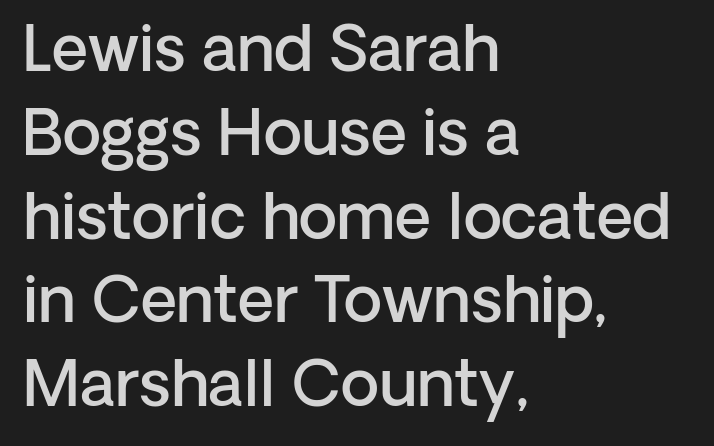
The image shows 63 px semibold sans-serif type, upright; set left-aligned, normal line spacing (1.33x), normal letter spacing, not underlined; low stroke contrast and a medium x-height.
